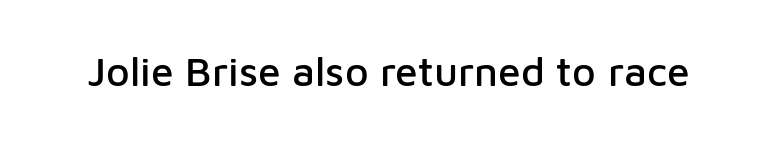
Q: Is the text italic (slanted)? A: No, it is upright.
Q: Is the typeface a serif or a sans-serif typeface? A: Sans-serif.
Q: Is the text underlined? A: No.
Q: Is the spacing between letters normal or unusually wide? A: Normal.
Q: Width (condensed, normal, or wide)? A: Normal.
Q: Stroke contrast? A: Low.
Q: x-height? A: Medium.
Q: Monospaced? A: No.
